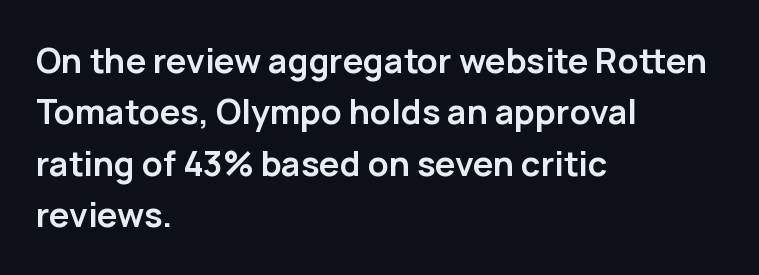
{"serif": "no", "italic": "no", "bold": "yes", "weight": "semibold", "width": "normal", "stroke_contrast": "low", "x_height": "medium", "monospaced": "no", "underline": "no", "align": "left", "line_spacing": "normal", "line_spacing_ratio": 1.51, "letter_spacing": "normal", "letter_spacing_em": 0.0, "glyph_px": 34}
